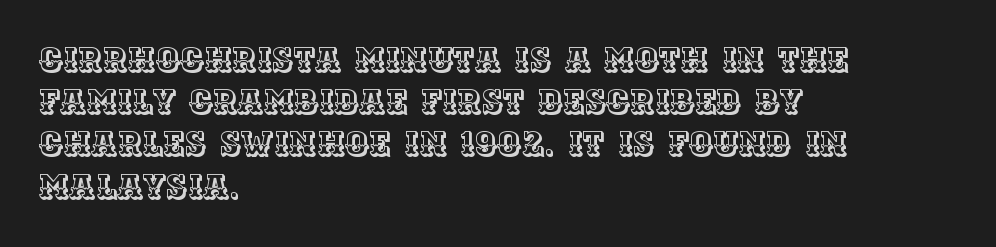
The image shows 33 px text type, upright; set left-aligned, normal line spacing (1.28x), normal letter spacing, not underlined; a large x-height.
